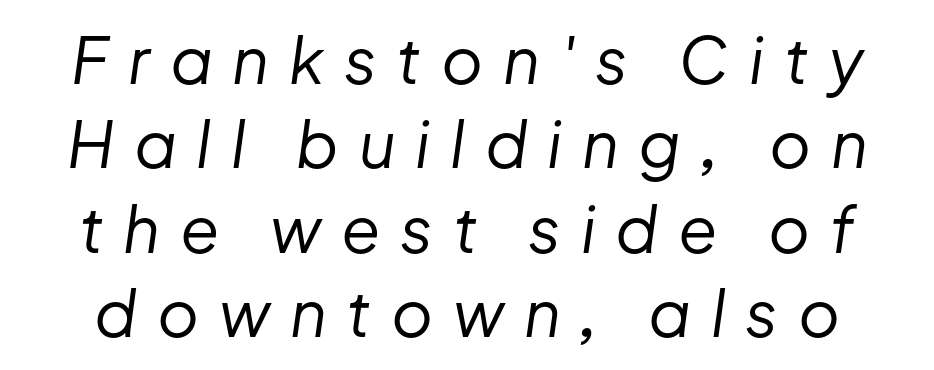
{"italic": "yes", "lean": "right", "slant_degrees": 8, "bold": "no", "weight": "regular", "width": "normal", "stroke_contrast": "low", "x_height": "medium", "monospaced": "no", "underline": "no", "line_spacing": "normal", "line_spacing_ratio": 1.32, "letter_spacing": "wide", "letter_spacing_em": 0.31, "glyph_px": 64}
